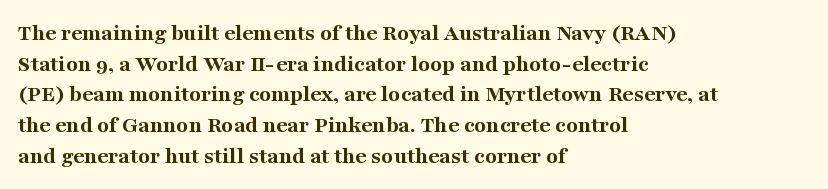
Summary of weight: heavy, a full bold. Tracking value appears to be zero — textbook default spacing. No italicization has been applied; the sample stays upright. The words here are not underlined. A normal amount of white space separates one row of letters from the next.
